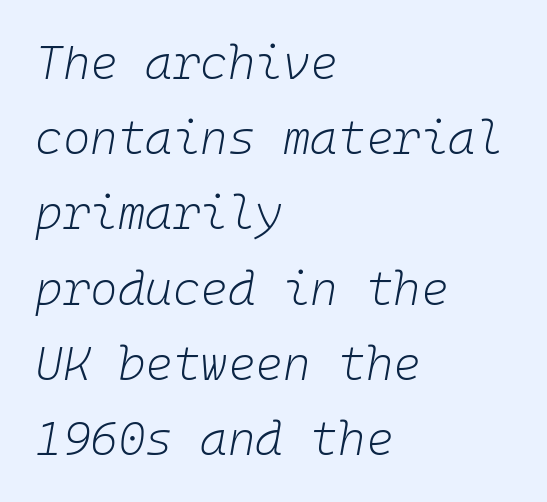
Q: Is the text bold? A: No.
Q: Is the text italic (slanted)? A: Yes, it leans right by about 10 degrees.
Q: Is the text underlined? A: No.
Q: How is the paragraph aligned? A: Left-aligned.
Q: Is the spacing between letters normal or unusually wide? A: Normal.
Q: Is the spacing between lines tight, normal or loose? A: Normal.
Q: Width (condensed, normal, or wide)? A: Normal.
Q: Stroke contrast? A: Low.
Q: x-height? A: Medium.
Q: Monospaced? A: Yes.
